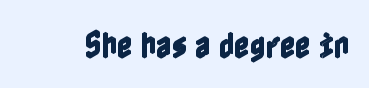
Q: Is the text italic (slanted)? A: No, it is upright.
Q: Is the text underlined? A: No.
Q: Is the spacing between letters normal or unusually wide? A: Normal.
Q: Width (condensed, normal, or wide)? A: Condensed.
Q: x-height? A: Medium.
